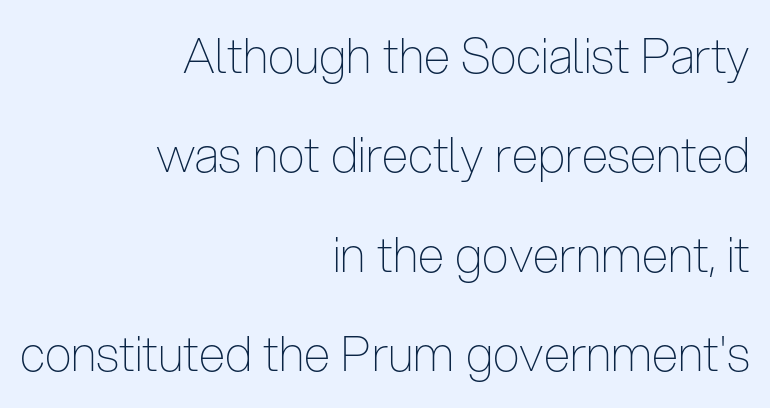
{"serif": "no", "italic": "no", "bold": "no", "weight": "thin", "width": "condensed", "stroke_contrast": "low", "x_height": "medium", "monospaced": "no", "underline": "no", "align": "right", "line_spacing": "loose", "line_spacing_ratio": 2.07, "letter_spacing": "normal", "letter_spacing_em": 0.0, "glyph_px": 48}
